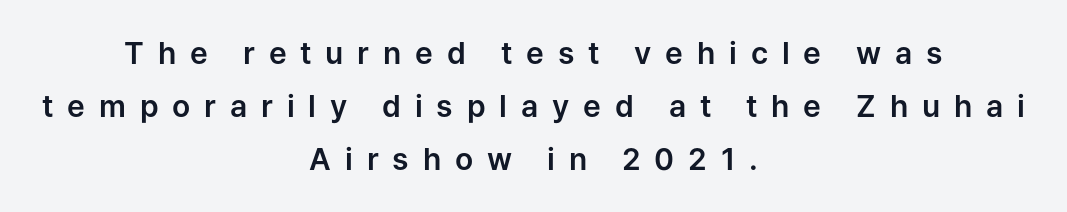
The compositor balanced each line on the midline. The letterforms stand isolated, each surrounded by extra space. Nothing sits at the stroke ends, so this counts as sans-serif. Character widths vary here, with narrow letters taking less room than wide ones. The space directly below the letters is spotless.
